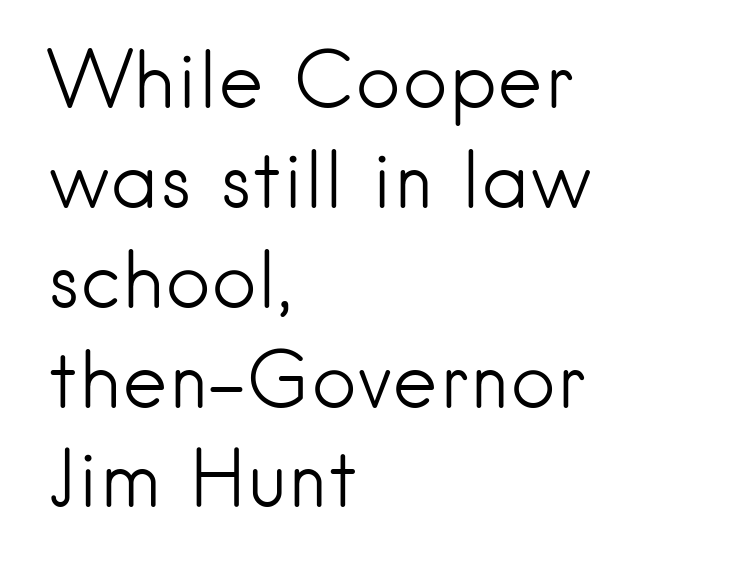
The designer left line spacing at the default. Spacing verdict: proportional, widths tailored to each character. Weight: in the light-to-regular range. A bare baseline throughout the passage. The tracking reads as untouched default to a designer's eye. The lines are quadded left.
